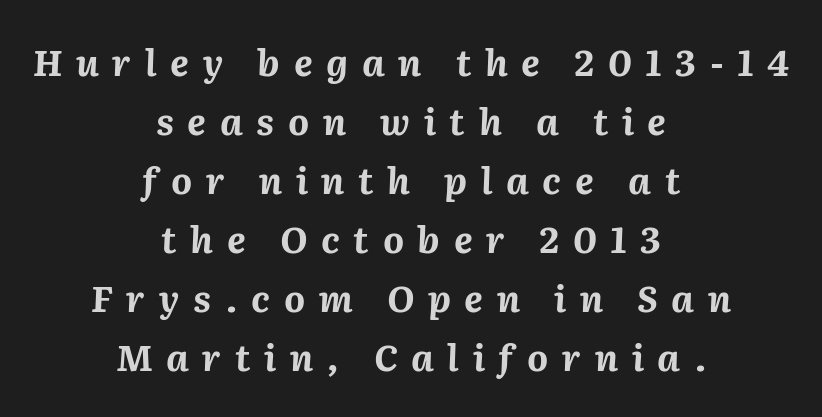
Q: Is the text bold? A: Yes.
Q: Is the text italic (slanted)? A: Yes, it leans right by about 2 degrees.
Q: Is the text underlined? A: No.
Q: How is the paragraph aligned? A: Centered.
Q: Is the spacing between letters normal or unusually wide? A: Unusually wide.
Q: Is the spacing between lines tight, normal or loose? A: Normal.
Q: Width (condensed, normal, or wide)? A: Normal.
Q: Stroke contrast? A: Medium.
Q: x-height? A: Medium.
Q: Monospaced? A: No.
